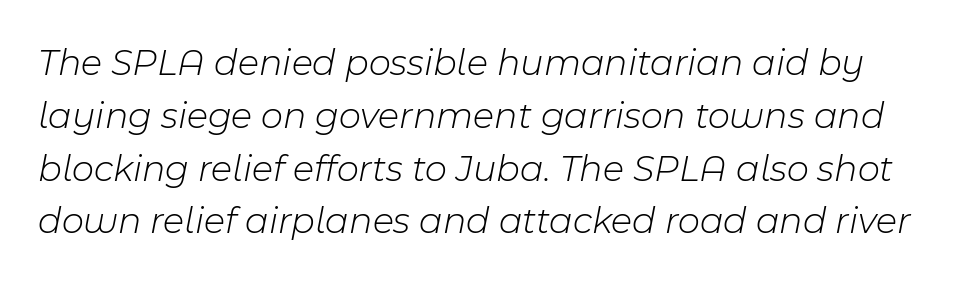
Slant detected: the letters are inclined. Does extra space separate the letters? No, they use regular spacing. The passage shown is typed in a proportional face where columns would drift. Each stroke keeps to a modest, everyday thickness or less. Unmarked baselines from the first word to the last. Successive baselines arrive at the customary interval.
